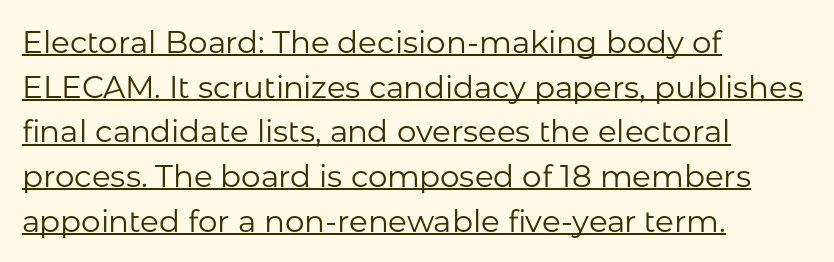
{"serif": "no", "italic": "no", "bold": "no", "weight": "regular", "width": "normal", "stroke_contrast": "low", "x_height": "medium", "monospaced": "no", "underline": "yes", "align": "left", "line_spacing": "normal", "line_spacing_ratio": 1.44, "letter_spacing": "normal", "letter_spacing_em": 0.0, "glyph_px": 31}
